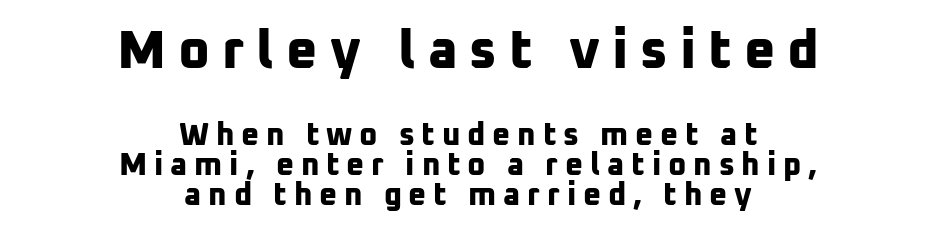
{"serif": "no", "bold": "yes", "weight": "bold", "width": "normal", "stroke_contrast": "low", "x_height": "medium", "monospaced": "no", "underline": "no", "align": "center", "line_spacing": "tight", "line_spacing_ratio": 0.96, "letter_spacing": "wide", "letter_spacing_em": 0.22, "larger_block": "first", "size_ratio": 1.74, "glyph_px": 54}
